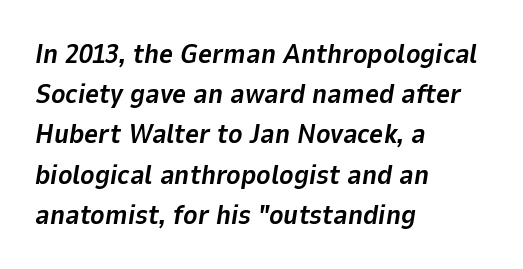
{"italic": "yes", "lean": "right", "slant_degrees": 9, "bold": "yes", "underline": "no", "align": "left", "line_spacing": "normal", "line_spacing_ratio": 1.49, "letter_spacing": "normal", "letter_spacing_em": 0.0, "glyph_px": 27}
